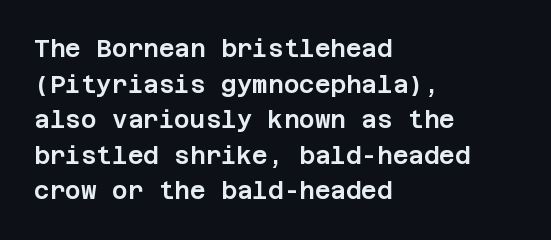
{"italic": "no", "underline": "no", "align": "left", "line_spacing": "normal", "line_spacing_ratio": 1.48, "letter_spacing": "normal", "letter_spacing_em": 0.0, "glyph_px": 24}
